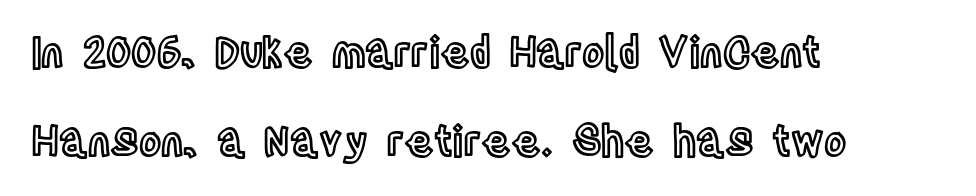
The image shows 42 px condensed type, upright; set left-aligned, loose line spacing (2.11x), normal letter spacing, not underlined; a large x-height.
